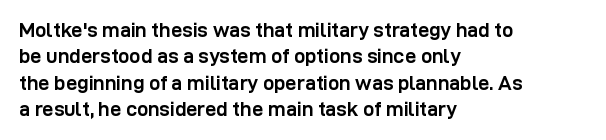
No extra tracking has been applied to these lines. The font is running at its bold setting. Students, observe: this is what conventionally led text looks like. Ascenders rise straight up at ninety degrees.
